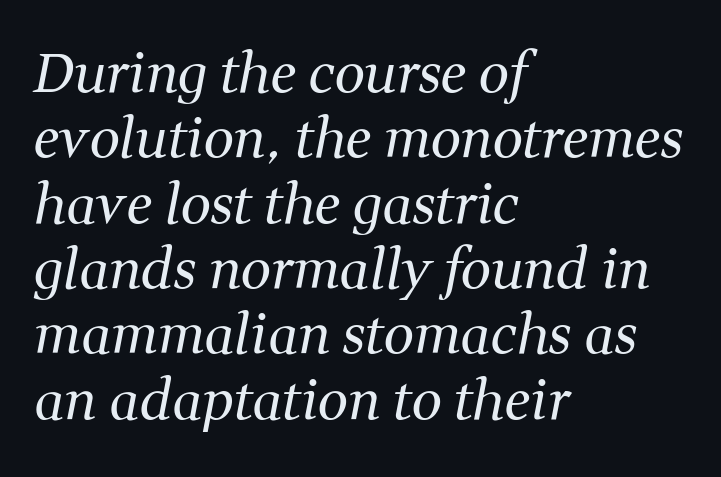
{"serif": "yes", "italic": "yes", "lean": "right", "slant_degrees": 11, "bold": "no", "weight": "regular", "width": "normal", "stroke_contrast": "medium", "x_height": "medium", "monospaced": "no", "underline": "no", "align": "left", "line_spacing_ratio": 1.21, "letter_spacing": "normal", "letter_spacing_em": 0.0, "glyph_px": 54}
